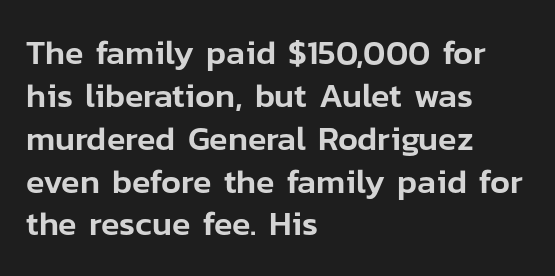
Q: Is the text italic (slanted)? A: No, it is upright.
Q: Is the typeface a serif or a sans-serif typeface? A: Sans-serif.
Q: Is the text underlined? A: No.
Q: How is the paragraph aligned? A: Left-aligned.
Q: Is the spacing between letters normal or unusually wide? A: Normal.
Q: Is the spacing between lines tight, normal or loose? A: Normal.
Q: Width (condensed, normal, or wide)? A: Normal.
Q: Stroke contrast? A: Low.
Q: x-height? A: Medium.
Q: Monospaced? A: No.
